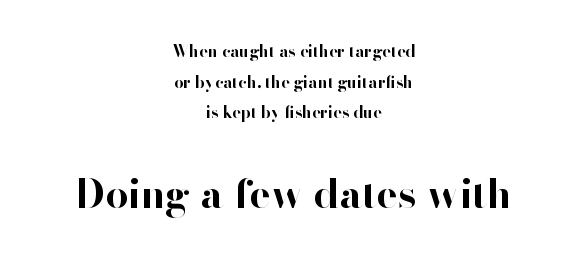
The rendering uses natural spacing where letterforms have individual widths. The more generous point size was reserved for the lower chunk. Nope, not italic — everything's standing straight. Emphasis by weight is at full strength: bold. Students, observe: this is what heavily led, spacious text looks like.
